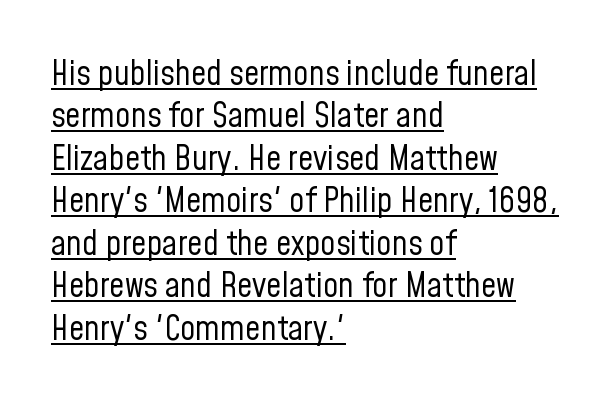
Q: Is the text bold? A: No.
Q: Is the text italic (slanted)? A: No, it is upright.
Q: Is the typeface a serif or a sans-serif typeface? A: Sans-serif.
Q: Is the text underlined? A: Yes.
Q: How is the paragraph aligned? A: Left-aligned.
Q: Is the spacing between letters normal or unusually wide? A: Normal.
Q: Is the spacing between lines tight, normal or loose? A: Normal.
Q: Width (condensed, normal, or wide)? A: Condensed.
Q: Stroke contrast? A: Low.
Q: x-height? A: Medium.
Q: Monospaced? A: No.
